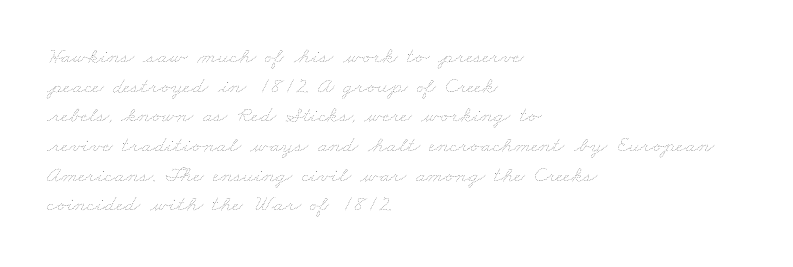
Q: Is the text bold? A: No.
Q: Is the text underlined? A: No.
Q: How is the paragraph aligned? A: Left-aligned.
Q: Is the spacing between letters normal or unusually wide? A: Normal.
Q: Is the spacing between lines tight, normal or loose? A: Normal.
